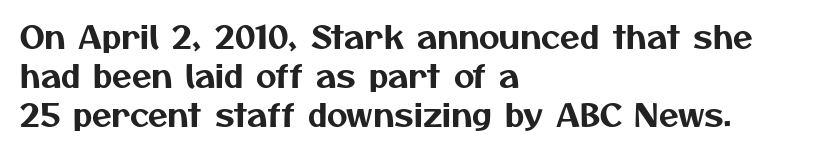
Q: Is the typeface a serif or a sans-serif typeface? A: Sans-serif.
Q: Is the text underlined? A: No.
Q: How is the paragraph aligned? A: Left-aligned.
Q: Is the spacing between letters normal or unusually wide? A: Normal.
Q: Width (condensed, normal, or wide)? A: Normal.
Q: Stroke contrast? A: Medium.
Q: x-height? A: Medium.
Q: Monospaced? A: No.
